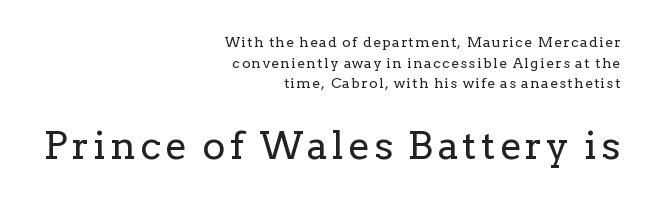
Q: Is the text bold? A: No.
Q: Is the text italic (slanted)? A: No, it is upright.
Q: Is the typeface a serif or a sans-serif typeface? A: Serif.
Q: Is the text underlined? A: No.
Q: How is the paragraph aligned? A: Right-aligned.
Q: Is the spacing between lines tight, normal or loose? A: Normal.
Q: Which block of text is set in a larger size, the first (top) or the second (bottom)? A: The second (bottom) one.
Q: Width (condensed, normal, or wide)? A: Normal.
Q: Stroke contrast? A: Low.
Q: x-height? A: Medium.
Q: Monospaced? A: No.
